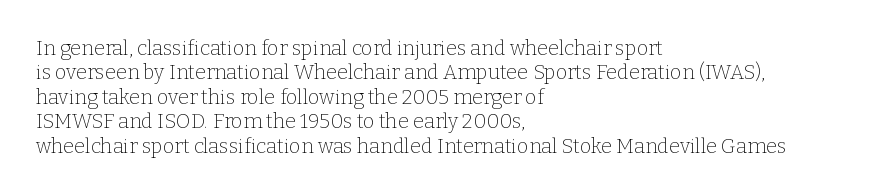
Q: Is the text bold? A: No.
Q: Is the text italic (slanted)? A: No, it is upright.
Q: Is the text underlined? A: No.
Q: How is the paragraph aligned? A: Left-aligned.
Q: Is the spacing between letters normal or unusually wide? A: Normal.
